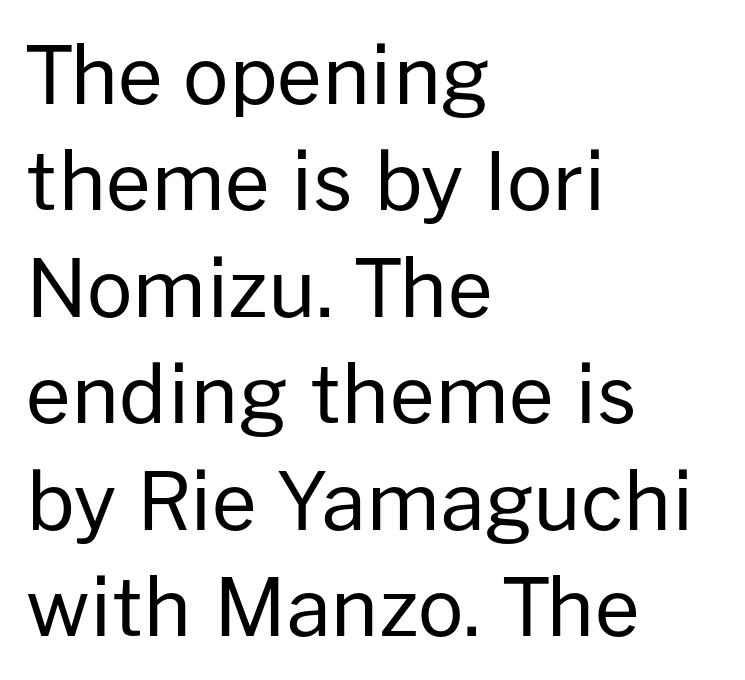
Q: Is the text bold? A: No.
Q: Is the text italic (slanted)? A: No, it is upright.
Q: Is the typeface a serif or a sans-serif typeface? A: Sans-serif.
Q: Is the text underlined? A: No.
Q: How is the paragraph aligned? A: Left-aligned.
Q: Is the spacing between letters normal or unusually wide? A: Normal.
Q: Is the spacing between lines tight, normal or loose? A: Normal.
Q: Width (condensed, normal, or wide)? A: Normal.
Q: Stroke contrast? A: Low.
Q: x-height? A: Medium.
Q: Monospaced? A: No.
